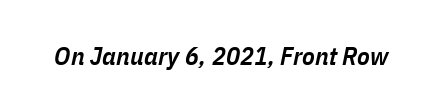
Descenders are the only things crossing below the line. Typesetter's note: demi weight, one step under bold. The rendering applies a slant to the glyphs. A typesetter would call this zero additional tracking.
